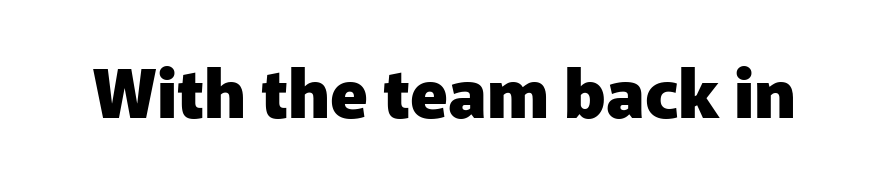
The image shows 68 px heavy sans-serif type, upright; set normal letter spacing, not underlined; low stroke contrast and a medium x-height.
